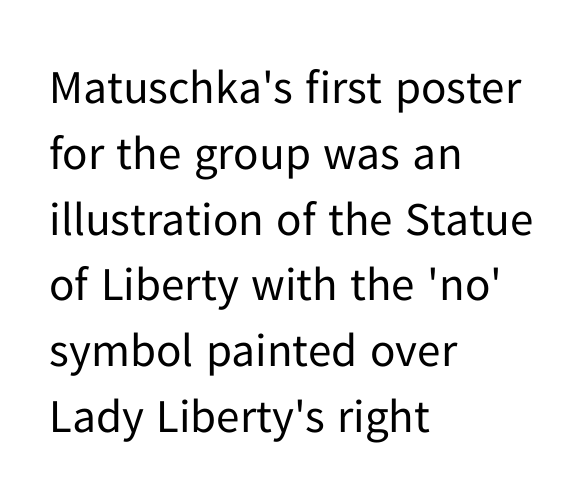
The image shows 47 px regular-weight sans-serif type, upright; set left-aligned, normal line spacing (1.4x), normal letter spacing, not underlined; low stroke contrast and a medium x-height.
